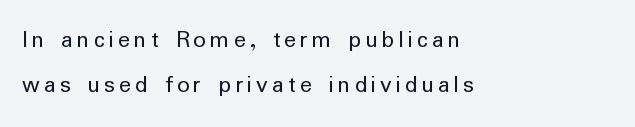
Vertical stems look standard width or narrower in stroke. Upright lettering throughout. The words here are not underlined. One-word summary of the alignment: left.
